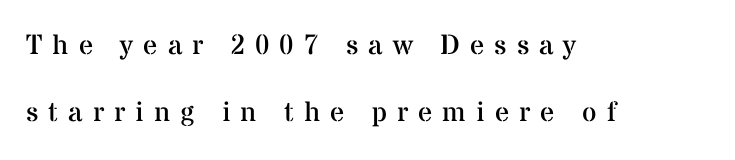
Q: Is the text bold? A: No.
Q: Is the text italic (slanted)? A: No, it is upright.
Q: Is the typeface a serif or a sans-serif typeface? A: Serif.
Q: Is the text underlined? A: No.
Q: How is the paragraph aligned? A: Left-aligned.
Q: Is the spacing between letters normal or unusually wide? A: Unusually wide.
Q: Is the spacing between lines tight, normal or loose? A: Loose.
Q: Width (condensed, normal, or wide)? A: Normal.
Q: Stroke contrast? A: Medium.
Q: x-height? A: Medium.
Q: Monospaced? A: No.
